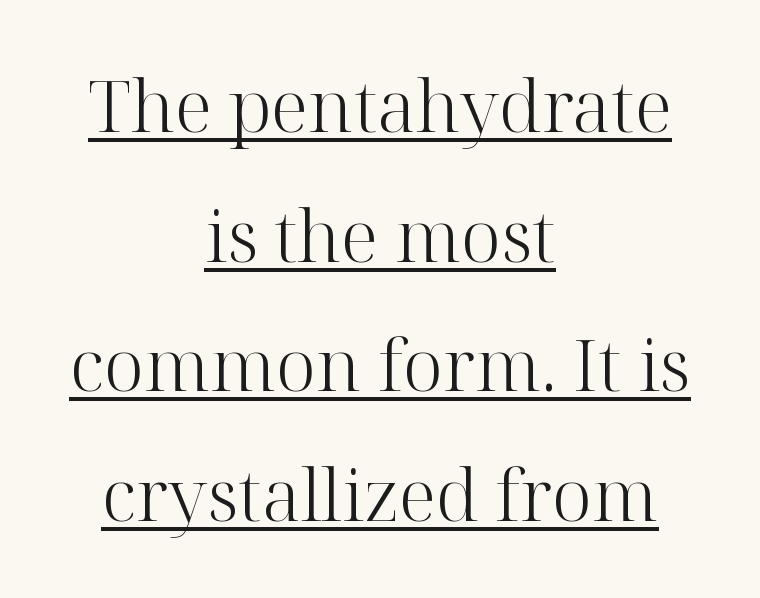
Q: Is the text bold? A: No.
Q: Is the text italic (slanted)? A: No, it is upright.
Q: Is the typeface a serif or a sans-serif typeface? A: Serif.
Q: Is the text underlined? A: Yes.
Q: How is the paragraph aligned? A: Centered.
Q: Is the spacing between letters normal or unusually wide? A: Normal.
Q: Width (condensed, normal, or wide)? A: Normal.
Q: Stroke contrast? A: High.
Q: x-height? A: Medium.
Q: Monospaced? A: No.
